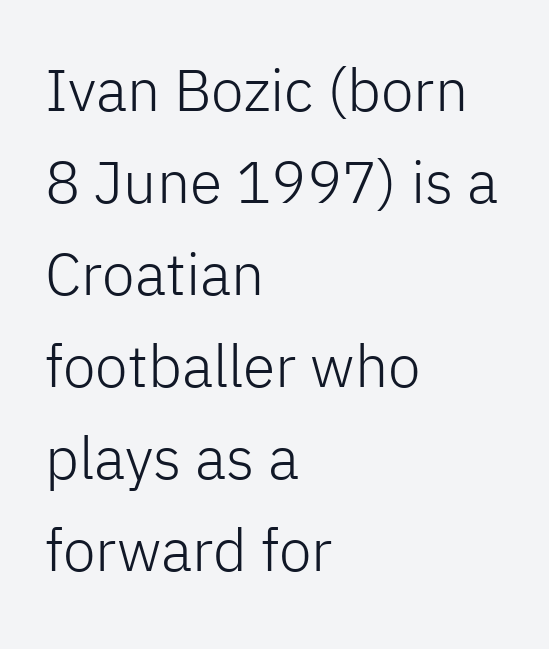
The image shows 59 px light sans-serif type, upright; set left-aligned, normal line spacing (1.56x), normal letter spacing, not underlined; low stroke contrast and a medium x-height.
